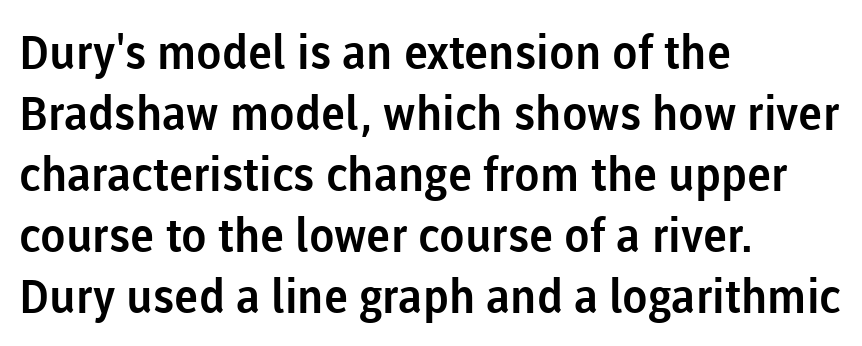
Anything drawn beneath the words? Only blank space. Successive baselines arrive at the customary interval. Alignment: flush left. Vertical strokes here are truly vertical. You could not count columns in this text — the font is proportionally spaced. This is sans-serif lettering, the kind often seen on screens and signage.
